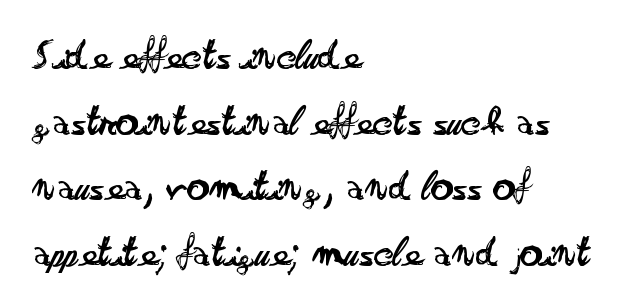
Q: Is the text bold? A: No.
Q: Is the text italic (slanted)? A: No, it is upright.
Q: Is the typeface a serif or a sans-serif typeface? A: Sans-serif.
Q: Is the text underlined? A: No.
Q: How is the paragraph aligned? A: Left-aligned.
Q: Is the spacing between letters normal or unusually wide? A: Normal.
Q: Is the spacing between lines tight, normal or loose? A: Normal.
Q: Width (condensed, normal, or wide)? A: Wide.
Q: Stroke contrast? A: Low.
Q: x-height? A: Small.
Q: Monospaced? A: No.
